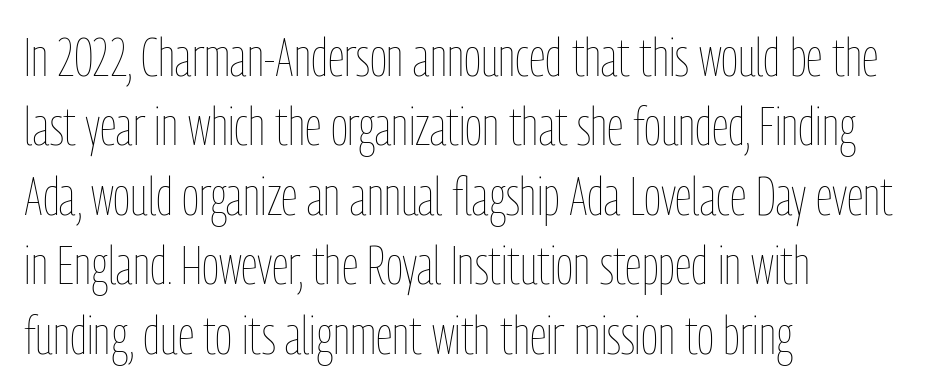
The image shows 53 px thin, condensed type, upright; set left-aligned, normal line spacing (1.31x), normal letter spacing, not underlined; low stroke contrast and a medium x-height.
